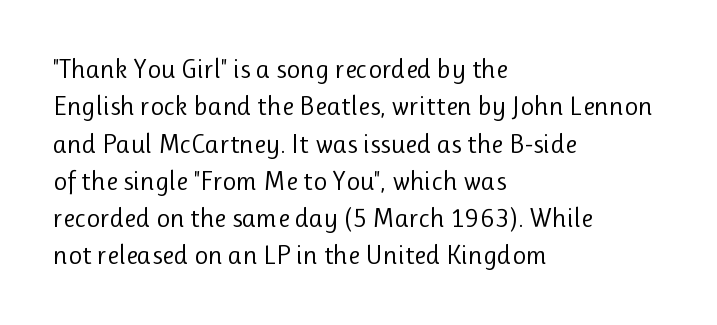
The image shows 27 px text type, upright; set left-aligned, normal line spacing (1.38x), normal letter spacing, not underlined.
